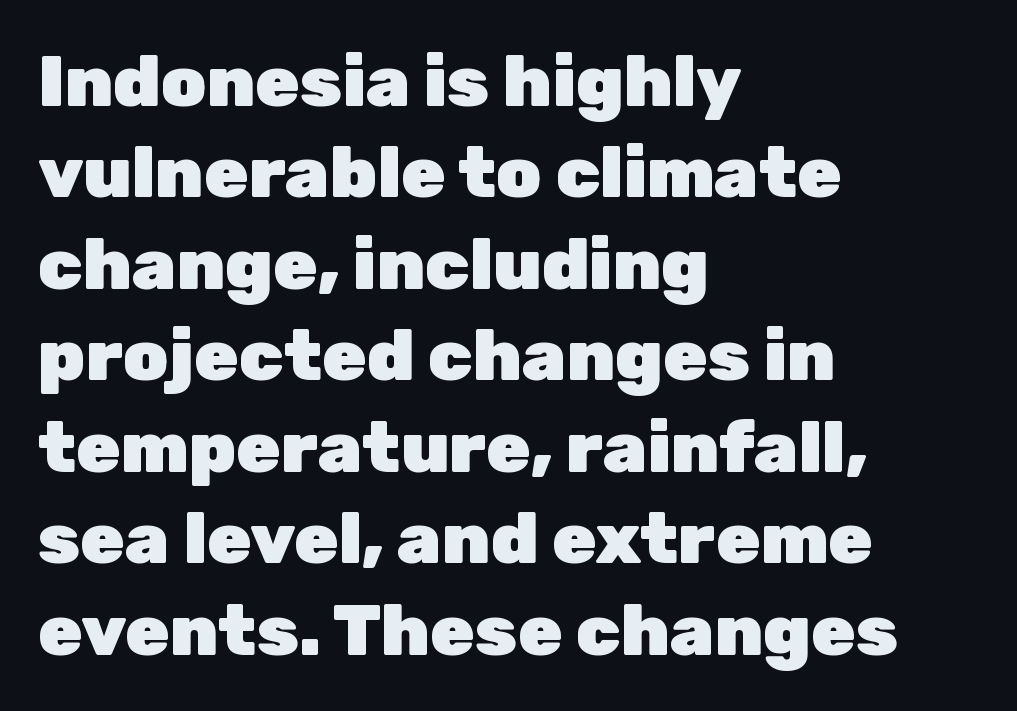
The image shows 72 px heavy sans-serif type, upright; set left-aligned, normal line spacing (1.27x), normal letter spacing, not underlined; low stroke contrast and a medium x-height.
